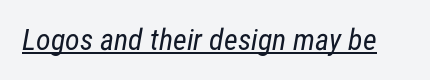
The image shows 30 px regular-weight, condensed sans-serif type; set normal letter spacing, underlined; low stroke contrast and a medium x-height.
